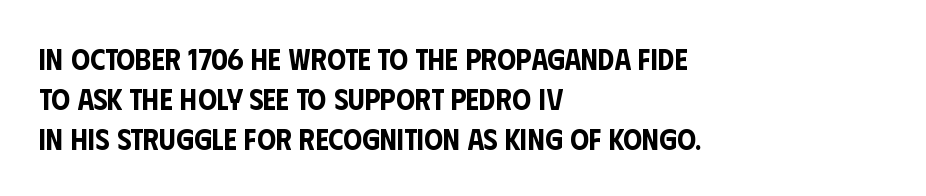
Q: Is the text italic (slanted)? A: No, it is upright.
Q: Is the typeface a serif or a sans-serif typeface? A: Sans-serif.
Q: Is the text underlined? A: No.
Q: How is the paragraph aligned? A: Left-aligned.
Q: Is the spacing between letters normal or unusually wide? A: Normal.
Q: Is the spacing between lines tight, normal or loose? A: Normal.
Q: Width (condensed, normal, or wide)? A: Condensed.
Q: Stroke contrast? A: Low.
Q: x-height? A: Large.
Q: Monospaced? A: No.
